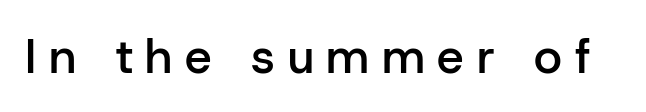
This rendering employs a face without finishing strokes, i.e., a sans-serif. Slightly chunky letters — semibold, I'd say, not full bold. Tracking value appears strongly positive — letters spread wide. The glyphs are unaccompanied by any horizontal stroke below them.
